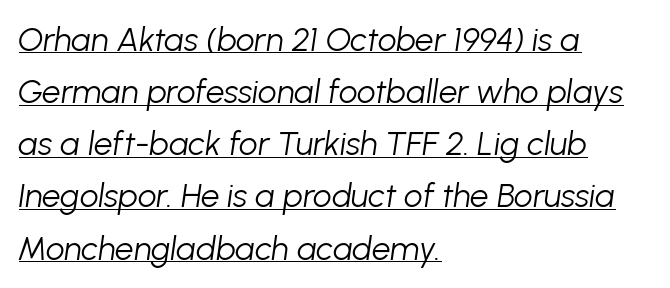
Q: Is the text bold? A: No.
Q: Is the text italic (slanted)? A: Yes, it leans right by about 8 degrees.
Q: Is the text underlined? A: Yes.
Q: How is the paragraph aligned? A: Left-aligned.
Q: Is the spacing between letters normal or unusually wide? A: Normal.
Q: Is the spacing between lines tight, normal or loose? A: Normal.
Q: Width (condensed, normal, or wide)? A: Normal.
Q: Stroke contrast? A: Low.
Q: x-height? A: Medium.
Q: Monospaced? A: No.
